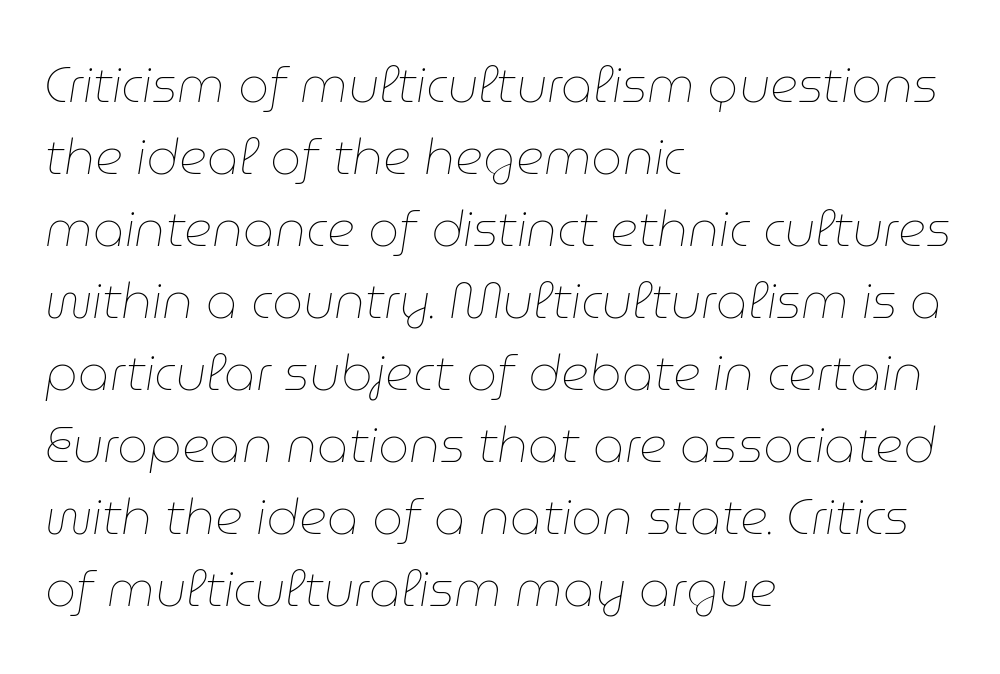
The image shows 49 px thin type, italic (leaning right); set left-aligned, normal line spacing (1.47x), normal letter spacing, not underlined; low stroke contrast and a medium x-height.
